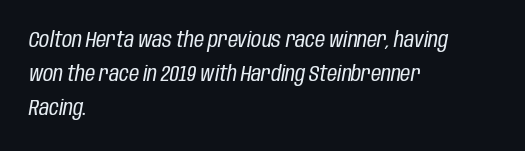
Q: Is the text bold? A: No.
Q: Is the text italic (slanted)? A: Yes, it leans right by about 10 degrees.
Q: Is the text underlined? A: No.
Q: How is the paragraph aligned? A: Left-aligned.
Q: Is the spacing between letters normal or unusually wide? A: Normal.
Q: Is the spacing between lines tight, normal or loose? A: Normal.
